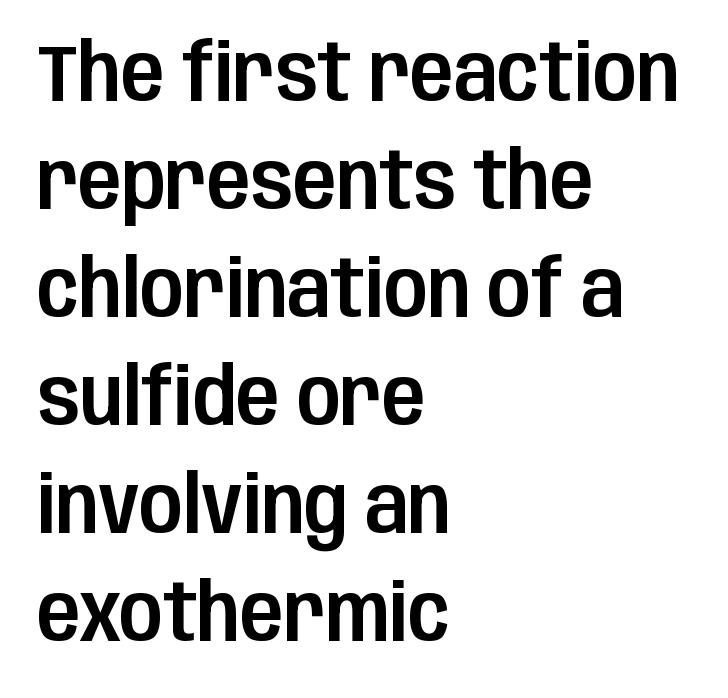
A typesetter would mark this as roman, not italic. Underlining? Definitely not there. Short note: letters normally spaced. The glyphs in this specimen are sans serif.
